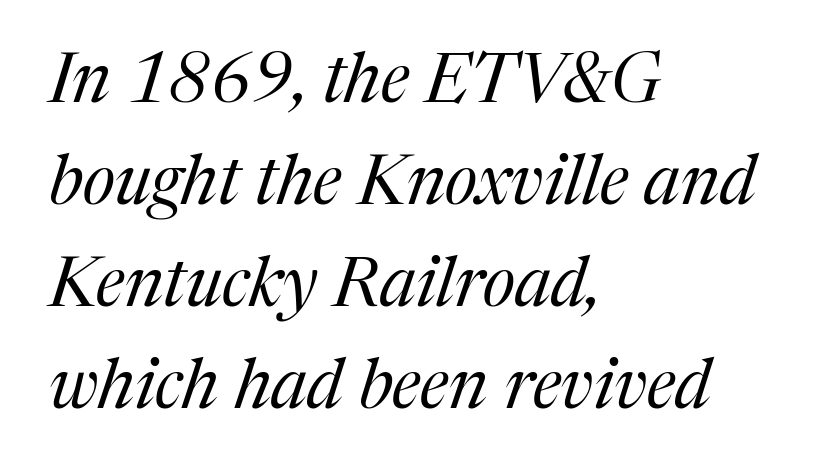
Q: Is the text bold? A: No.
Q: Is the text italic (slanted)? A: Yes, it leans right by about 17 degrees.
Q: Is the typeface a serif or a sans-serif typeface? A: Serif.
Q: Is the text underlined? A: No.
Q: How is the paragraph aligned? A: Left-aligned.
Q: Is the spacing between letters normal or unusually wide? A: Normal.
Q: Is the spacing between lines tight, normal or loose? A: Normal.
Q: Width (condensed, normal, or wide)? A: Normal.
Q: Stroke contrast? A: Medium.
Q: x-height? A: Medium.
Q: Monospaced? A: No.
